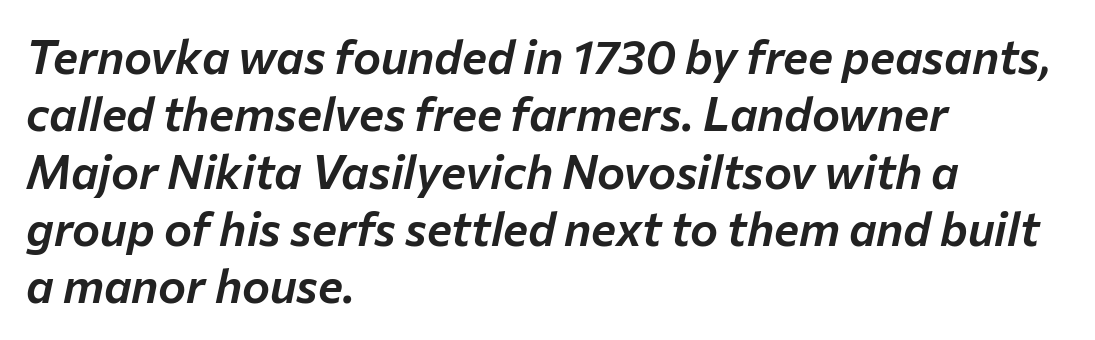
The image shows 47 px text type, italic (leaning right); set left-aligned, line spacing 1.22x, normal letter spacing, not underlined; low stroke contrast and a medium x-height.
